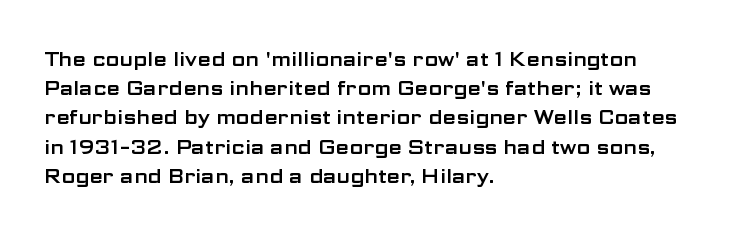
Q: Is the text italic (slanted)? A: No, it is upright.
Q: Is the text underlined? A: No.
Q: How is the paragraph aligned? A: Left-aligned.
Q: Is the spacing between letters normal or unusually wide? A: Normal.
Q: Is the spacing between lines tight, normal or loose? A: Normal.
